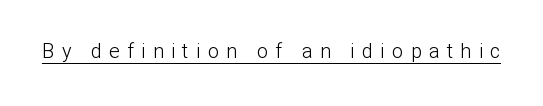
Q: Is the text bold? A: No.
Q: Is the text italic (slanted)? A: No, it is upright.
Q: Is the text underlined? A: Yes.
Q: Is the spacing between letters normal or unusually wide? A: Unusually wide.
